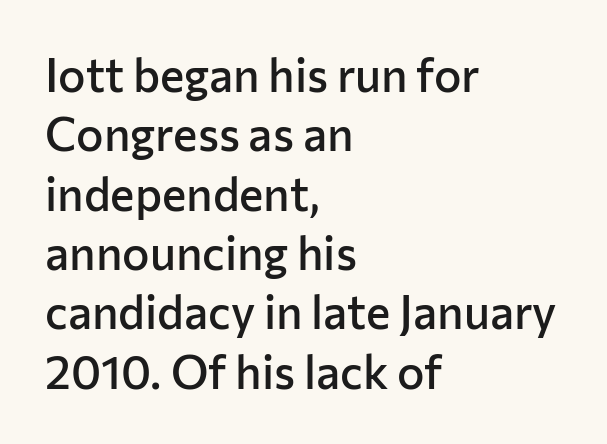
Q: Is the text bold? A: Semi-bold.
Q: Is the text italic (slanted)? A: No, it is upright.
Q: Is the typeface a serif or a sans-serif typeface? A: Sans-serif.
Q: Is the text underlined? A: No.
Q: How is the paragraph aligned? A: Left-aligned.
Q: Is the spacing between letters normal or unusually wide? A: Normal.
Q: Is the spacing between lines tight, normal or loose? A: Normal.
Q: Width (condensed, normal, or wide)? A: Normal.
Q: Stroke contrast? A: Low.
Q: x-height? A: Medium.
Q: Monospaced? A: No.
